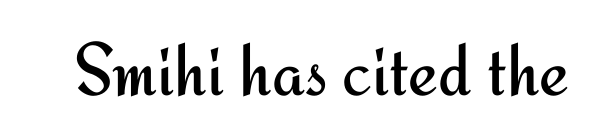
{"serif": "no", "italic": "no", "bold": "no", "weight": "regular", "width": "normal", "stroke_contrast": "medium", "x_height": "small", "monospaced": "no", "underline": "no", "letter_spacing": "normal", "letter_spacing_em": 0.0, "glyph_px": 75}
